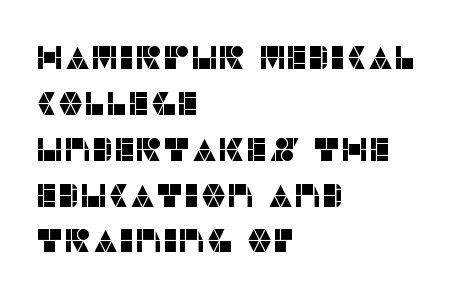
The image shows 33 px sans-serif type, upright; set left-aligned, normal line spacing (1.39x), normal letter spacing, not underlined; low stroke contrast and a large x-height.
